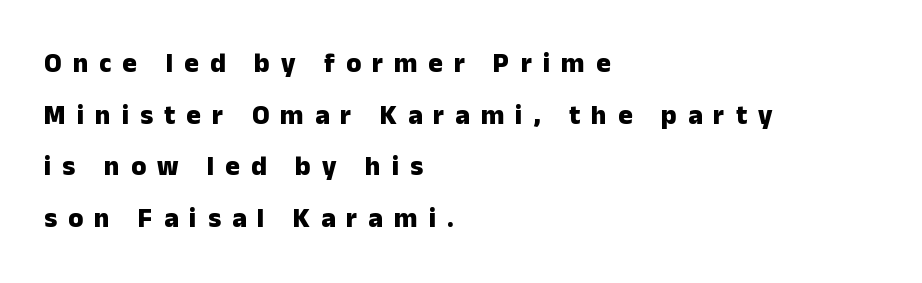
Q: Is the text bold? A: Yes.
Q: Is the text italic (slanted)? A: No, it is upright.
Q: Is the text underlined? A: No.
Q: How is the paragraph aligned? A: Left-aligned.
Q: Is the spacing between letters normal or unusually wide? A: Unusually wide.
Q: Is the spacing between lines tight, normal or loose? A: Loose.
